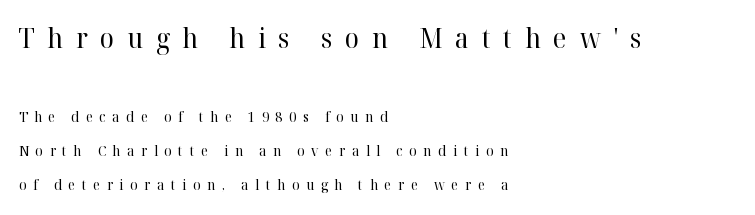
Leading: increased. Notice how the stems are strictly vertical — no italics here. The passage shown begins with its larger block and ends with its smaller one. A typesetter would call this heavily tracked-out type. Rule under the text: the space is simply empty.
